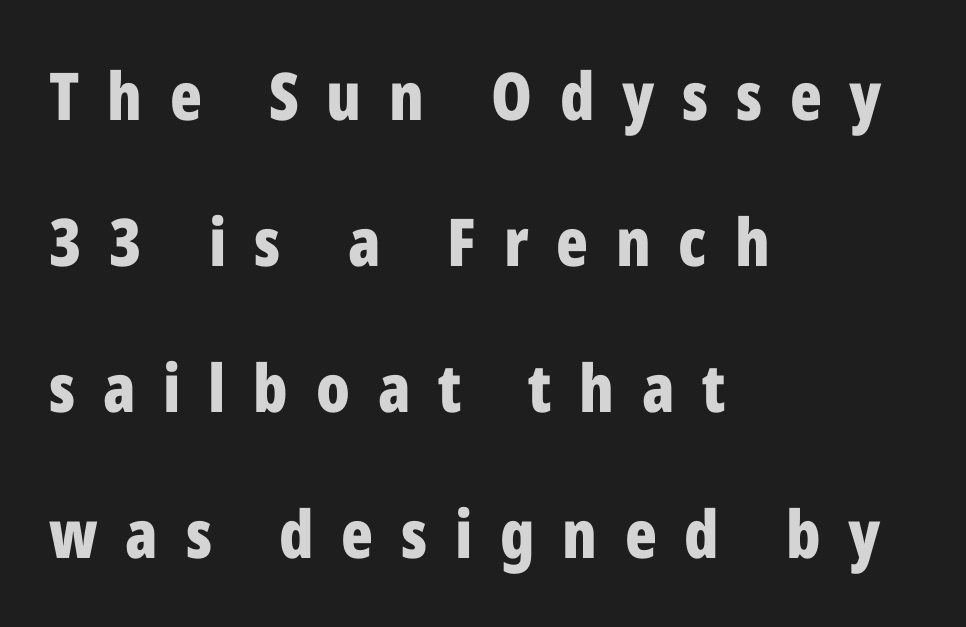
Q: Is the text bold? A: Yes.
Q: Is the text italic (slanted)? A: No, it is upright.
Q: Is the typeface a serif or a sans-serif typeface? A: Sans-serif.
Q: Is the text underlined? A: No.
Q: How is the paragraph aligned? A: Left-aligned.
Q: Is the spacing between letters normal or unusually wide? A: Unusually wide.
Q: Is the spacing between lines tight, normal or loose? A: Loose.
Q: Width (condensed, normal, or wide)? A: Condensed.
Q: Stroke contrast? A: Low.
Q: x-height? A: Medium.
Q: Monospaced? A: No.
